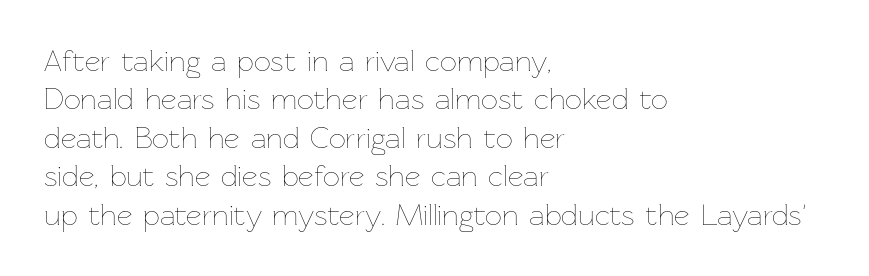
{"italic": "no", "bold": "no", "weight": "thin", "width": "normal", "stroke_contrast": "low", "x_height": "medium", "monospaced": "no", "underline": "no", "align": "left", "line_spacing": "normal", "line_spacing_ratio": 1.28, "letter_spacing": "normal", "letter_spacing_em": 0.0, "glyph_px": 30}
